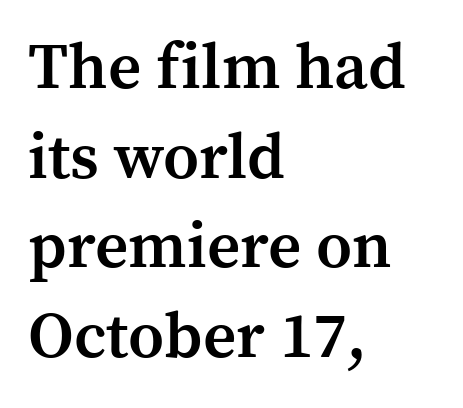
{"serif": "yes", "italic": "no", "bold": "semi", "weight": "semibold", "width": "normal", "stroke_contrast": "medium", "x_height": "medium", "monospaced": "no", "underline": "no", "align": "left", "line_spacing": "normal", "line_spacing_ratio": 1.38, "letter_spacing": "normal", "letter_spacing_em": 0.0, "glyph_px": 65}
